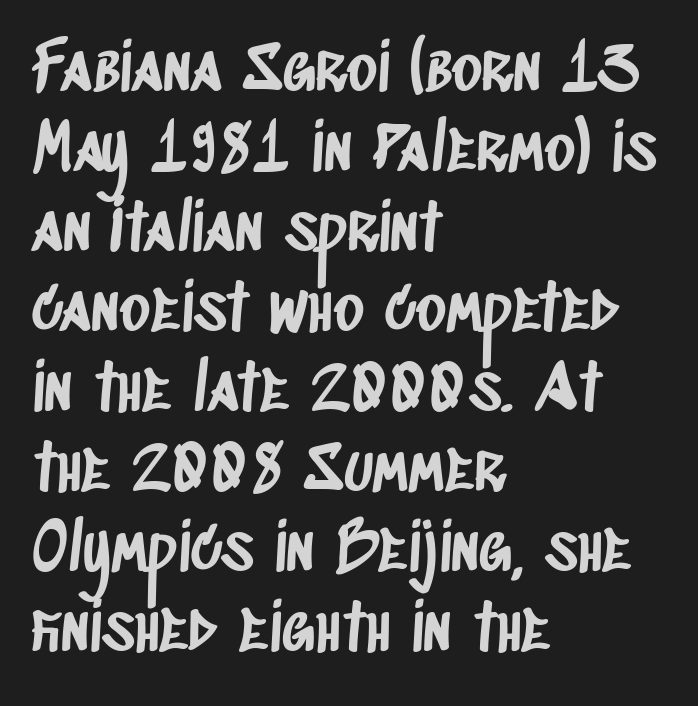
{"serif": "no", "width": "condensed", "stroke_contrast": "low", "x_height": "large", "monospaced": "no", "underline": "no", "align": "left", "line_spacing_ratio": 1.23, "letter_spacing": "normal", "letter_spacing_em": 0.0, "glyph_px": 65}
